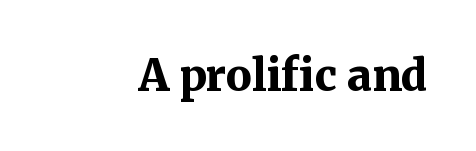
The image shows 43 px bold serif type, upright; set normal letter spacing, not underlined; medium stroke contrast and a medium x-height.
